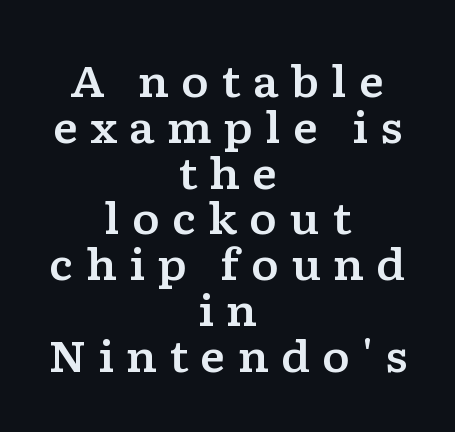
The image shows 42 px wide serif type, upright; set centered, tight line spacing (1.09x), unusually wide letter spacing (+0.28 em), not underlined; low stroke contrast and a medium x-height.
